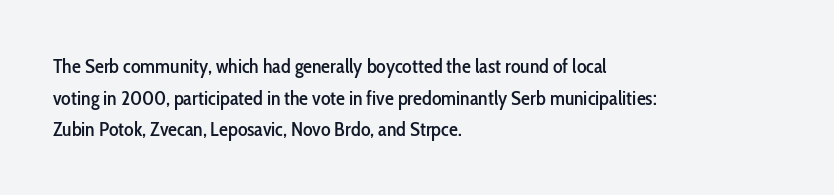
{"italic": "no", "underline": "no", "align": "left", "line_spacing": "normal", "line_spacing_ratio": 1.58, "letter_spacing": "normal", "letter_spacing_em": 0.0, "glyph_px": 20}
